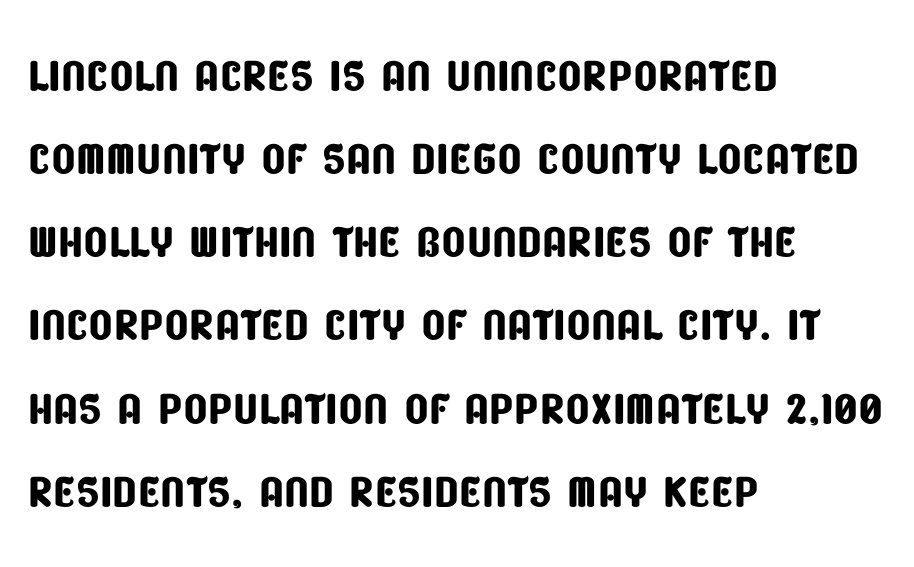
{"serif": "no", "width": "condensed", "stroke_contrast": "low", "x_height": "large", "monospaced": "no", "underline": "no", "align": "left", "line_spacing": "normal", "line_spacing_ratio": 1.32, "letter_spacing": "normal", "letter_spacing_em": 0.0, "glyph_px": 63}
